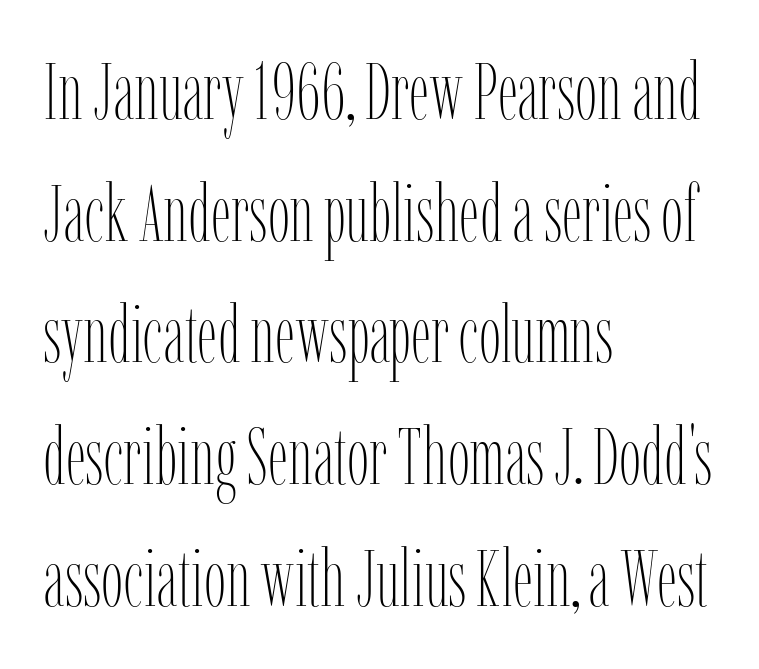
{"italic": "no", "bold": "no", "weight": "thin", "width": "condensed", "stroke_contrast": "low", "x_height": "medium", "monospaced": "no", "underline": "no", "align": "left", "line_spacing": "normal", "line_spacing_ratio": 1.54, "letter_spacing": "normal", "letter_spacing_em": 0.0, "glyph_px": 79}
